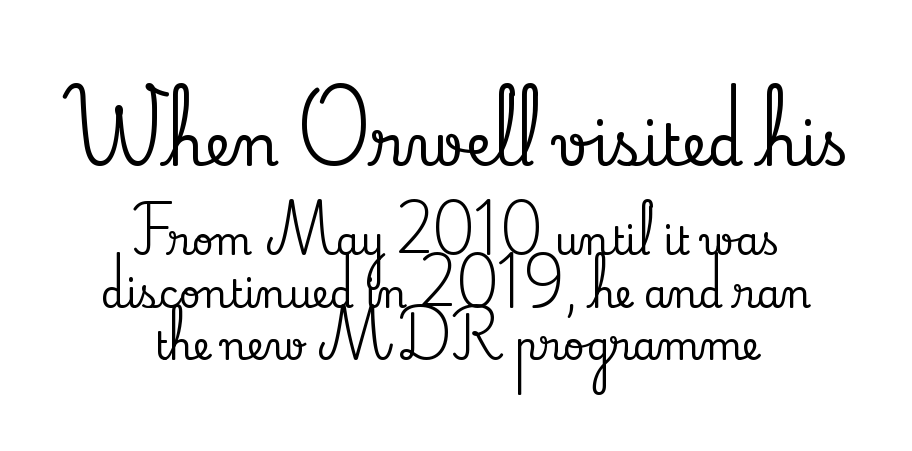
{"serif": "yes", "italic": "no", "width": "normal", "stroke_contrast": "low", "x_height": "small", "monospaced": "no", "underline": "no", "align": "center", "line_spacing": "normal", "line_spacing_ratio": 1.39, "letter_spacing": "normal", "letter_spacing_em": 0.0, "larger_block": "first", "size_ratio": 1.5, "glyph_px": 57}
